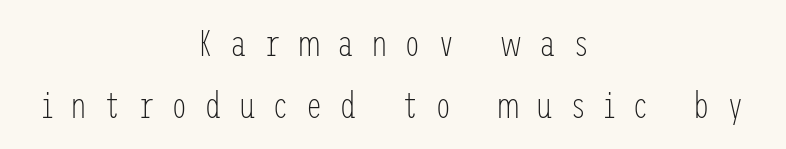
Horizontal bands of white between lines are of average thickness. Observe the wide spacing: letters keep a clear distance from each other. Is this a sans? Yes — the strokes have no serifs. Bare-footed words on every line.
